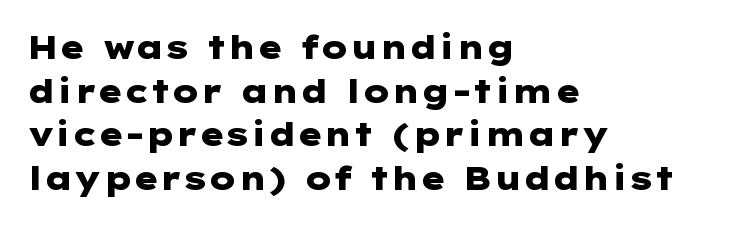
Upright lettering throughout. Descenders hang freely into open space. Notice how descenders clear the ascenders below comfortably — that's standard leading. Visually the block forms a straight wall on the left and a jagged coastline on the right.
